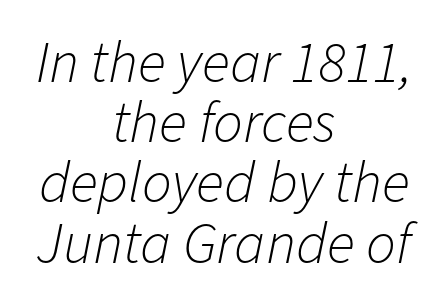
Q: Is the text bold? A: No.
Q: Is the text italic (slanted)? A: Yes, it leans right by about 11 degrees.
Q: Is the text underlined? A: No.
Q: How is the paragraph aligned? A: Centered.
Q: Is the spacing between letters normal or unusually wide? A: Normal.
Q: Is the spacing between lines tight, normal or loose? A: Tight.
Q: Width (condensed, normal, or wide)? A: Normal.
Q: Stroke contrast? A: Low.
Q: x-height? A: Medium.
Q: Monospaced? A: No.
